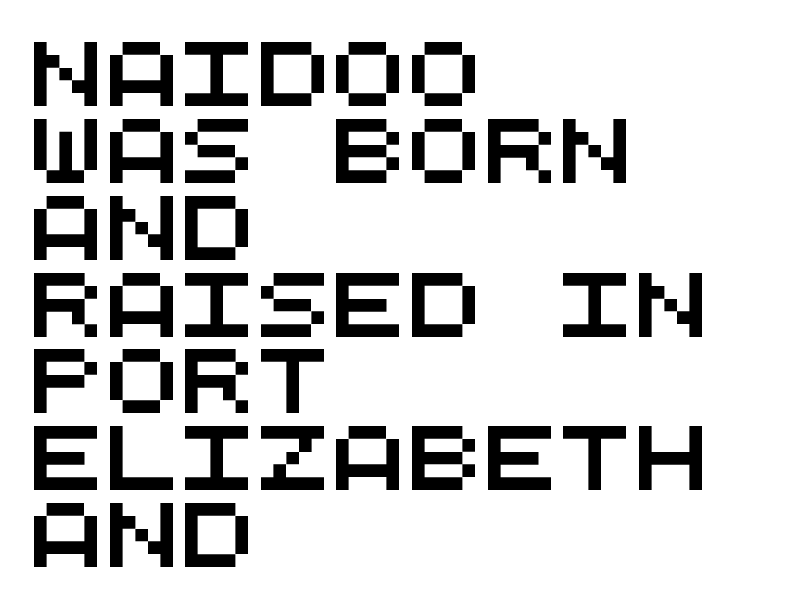
The image shows 63 px wide sans-serif type, monospaced; set left-aligned, line spacing 1.22x, normal letter spacing, not underlined; medium stroke contrast and a large x-height.
